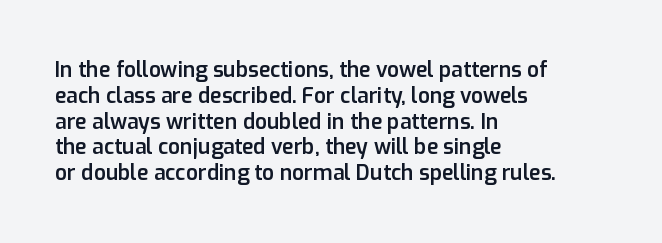
{"italic": "no", "bold": "semi", "underline": "no", "align": "left", "line_spacing_ratio": 1.23, "letter_spacing": "normal", "letter_spacing_em": 0.0, "glyph_px": 21}
